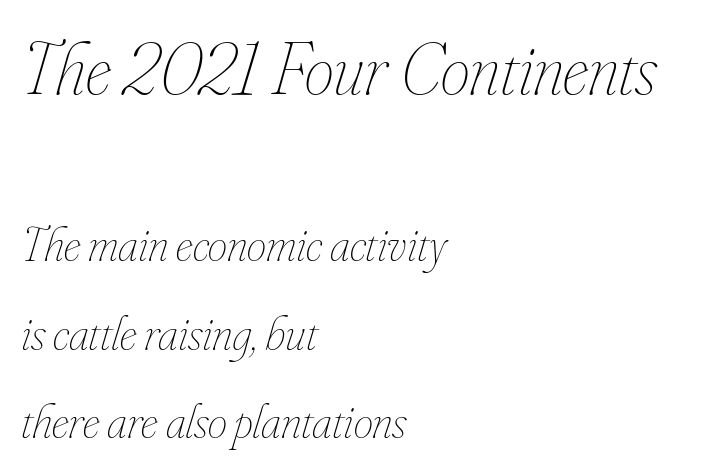
Letters have the restrained weight of plain body copy at most. The face used here is proportionally spaced, like ordinary book or web type. Style check: oblique. Casual observation: everything's shoved over to the left.
